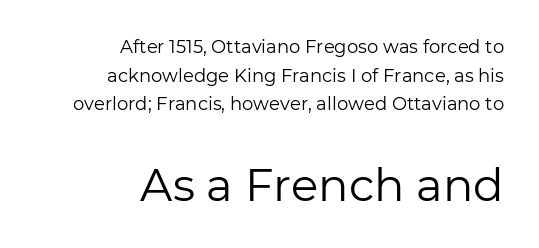
Varying glyph widths throughout — classic text-font behaviour. Nothing sits at the stroke ends, so this counts as sans-serif. Stems here are at most as thick as an everyday book face. Does the leading feel generous? No, just average. Standard letterfit; no display-style spreading of the glyphs. A student would notice the bottom passage is typeset larger than what precedes it.
